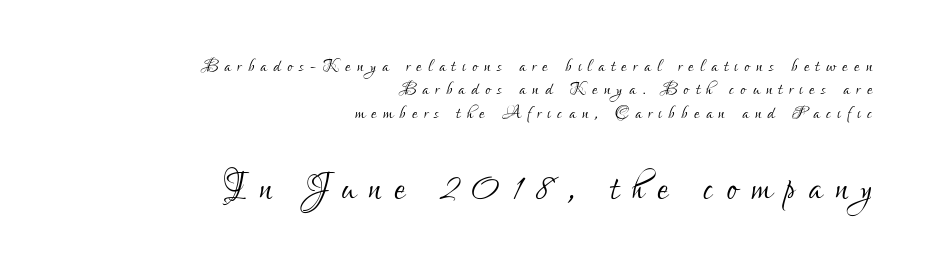
{"serif": "no", "bold": "no", "weight": "light", "width": "condensed", "stroke_contrast": "low", "x_height": "small", "monospaced": "no", "underline": "no", "align": "right", "line_spacing": "tight", "line_spacing_ratio": 0.97, "letter_spacing": "wide", "letter_spacing_em": 0.27, "larger_block": "second", "size_ratio": 2.04, "glyph_px": 49}
